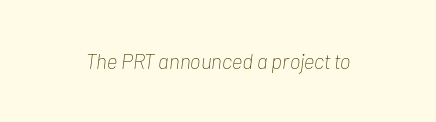
The whole block is typeset with a tilt. A clean baseline with only descenders dipping below it. Here the glyphs are tracked normally, forming tight word shapes. These glyphs show unthickened strokes, regular width or finer.
